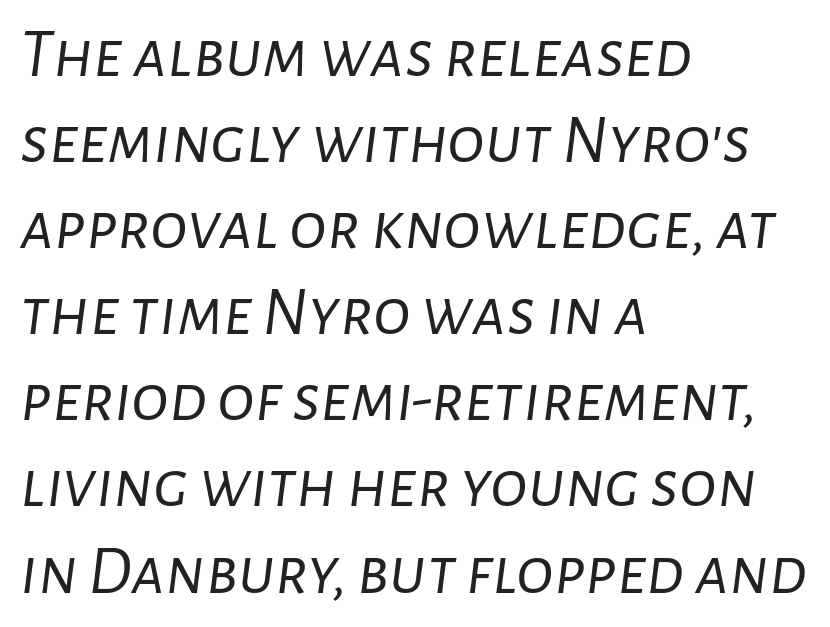
Emphasis-style slanted type is in use. The text block is weighted toward the left margin, trailing off unevenly rightward. No letter is thick-stroked: the sample isn't bold. You could not count columns in this text — the font is proportionally spaced.
